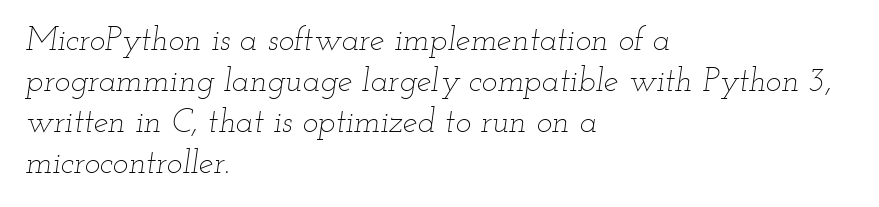
Observe the ordinary spacing: letters are neighbours, not strangers. The face used here is proportionally spaced, like ordinary book or web type. These lines were composed using italics. A bare baseline throughout the passage. One-word summary of the alignment: left. No heavy texture on the line: the type isn't bold.
